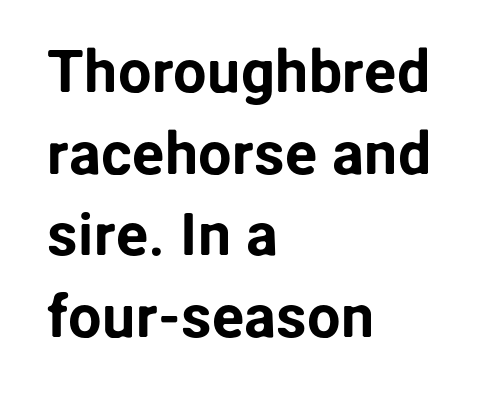
Q: Is the text italic (slanted)? A: No, it is upright.
Q: Is the typeface a serif or a sans-serif typeface? A: Sans-serif.
Q: Is the text underlined? A: No.
Q: How is the paragraph aligned? A: Left-aligned.
Q: Is the spacing between letters normal or unusually wide? A: Normal.
Q: Is the spacing between lines tight, normal or loose? A: Normal.
Q: Width (condensed, normal, or wide)? A: Normal.
Q: Stroke contrast? A: Low.
Q: x-height? A: Medium.
Q: Monospaced? A: No.
